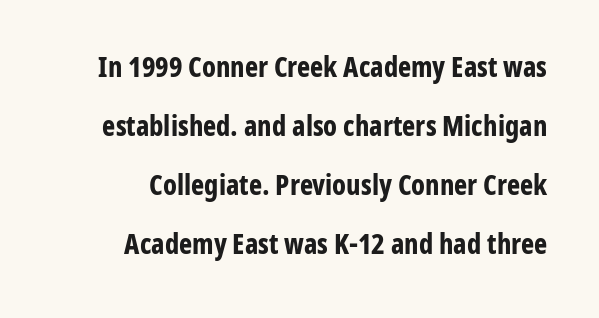
{"serif": "no", "italic": "no", "bold": "yes", "weight": "bold", "width": "condensed", "stroke_contrast": "low", "x_height": "medium", "monospaced": "no", "underline": "no", "line_spacing": "loose", "line_spacing_ratio": 2.11, "letter_spacing": "normal", "letter_spacing_em": 0.0, "glyph_px": 28}
